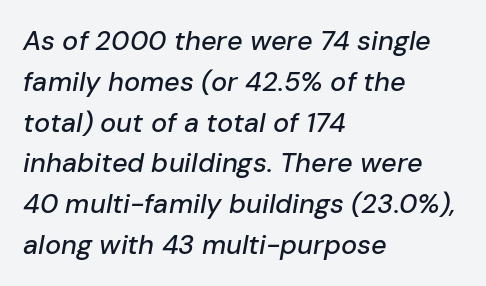
Q: Is the text italic (slanted)? A: Yes, it leans right by about 10 degrees.
Q: Is the text underlined? A: No.
Q: How is the paragraph aligned? A: Left-aligned.
Q: Is the spacing between letters normal or unusually wide? A: Normal.
Q: Is the spacing between lines tight, normal or loose? A: Normal.
